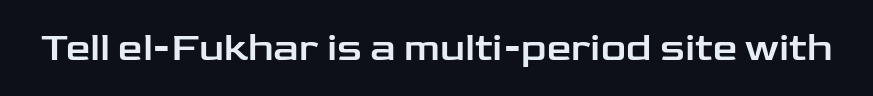
Underline: absent. How are the letters spaced? Ordinarily, with no added tracking. Is this a sans? Yes — the strokes have no serifs. A roman cut, with each character standing at attention. Varying glyph widths throughout — classic text-font behaviour.
